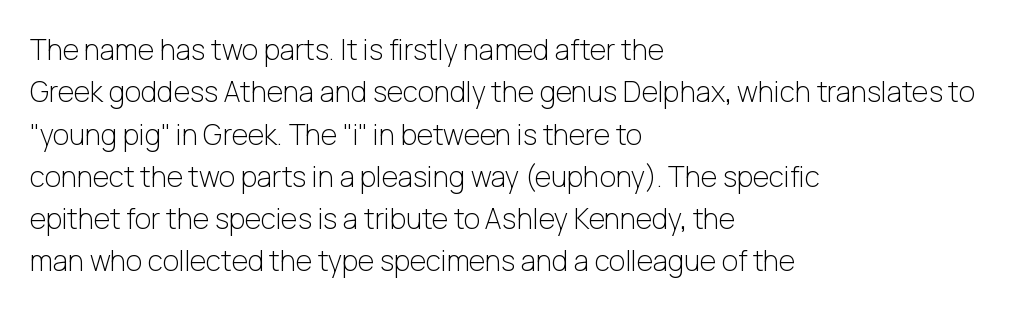
{"serif": "no", "italic": "no", "bold": "no", "weight": "light", "width": "normal", "stroke_contrast": "low", "x_height": "medium", "monospaced": "no", "underline": "no", "align": "left", "line_spacing": "normal", "line_spacing_ratio": 1.51, "letter_spacing": "normal", "letter_spacing_em": 0.0, "glyph_px": 28}
